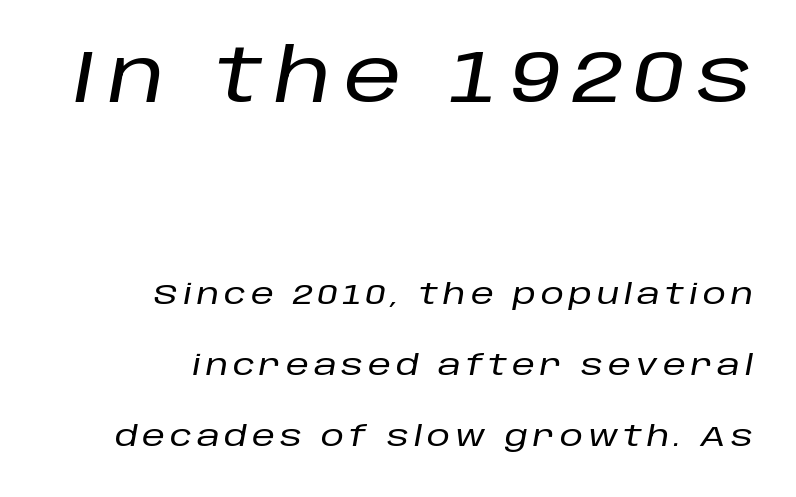
Q: Is the text italic (slanted)? A: Yes, it leans right by about 10 degrees.
Q: Is the text underlined? A: No.
Q: How is the paragraph aligned? A: Right-aligned.
Q: Is the spacing between lines tight, normal or loose? A: Loose.
Q: Which block of text is set in a larger size, the first (top) or the second (bottom)? A: The first (top) one.
Q: Width (condensed, normal, or wide)? A: Normal.
Q: Stroke contrast? A: Low.
Q: x-height? A: Large.
Q: Monospaced? A: No.
